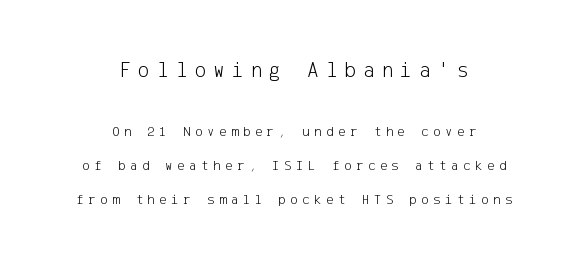
Q: Is the text bold? A: No.
Q: Is the text italic (slanted)? A: No, it is upright.
Q: Is the text underlined? A: No.
Q: How is the paragraph aligned? A: Centered.
Q: Is the spacing between letters normal or unusually wide? A: Unusually wide.
Q: Is the spacing between lines tight, normal or loose? A: Loose.
Q: Which block of text is set in a larger size, the first (top) or the second (bottom)? A: The first (top) one.
